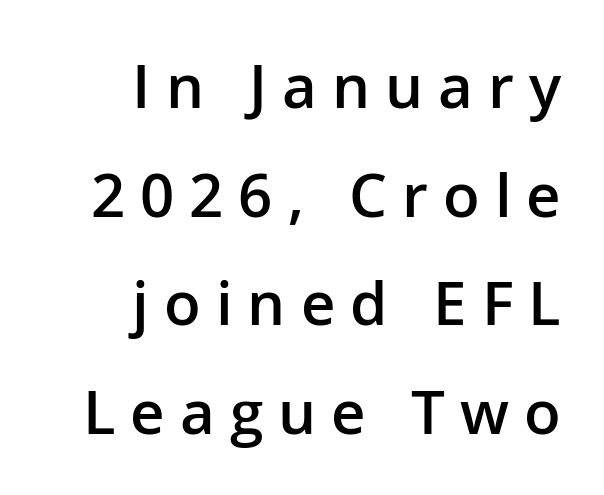
Plain, unruled lines of type. Which margin do the lines hug? The right one — the left edge is uneven. Posture: vertical. Unlike a traditional serif, this face leaves its strokes unadorned. Weight: semibold (demi). Character widths vary here, with narrow letters taking less room than wide ones.
